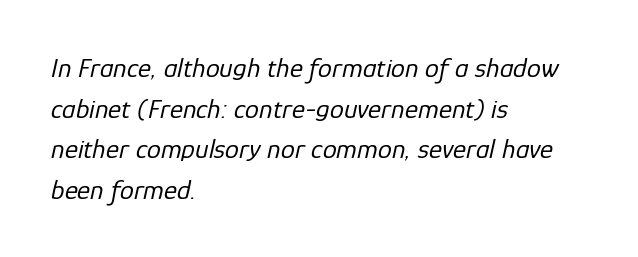
{"italic": "yes", "lean": "right", "slant_degrees": 12, "bold": "no", "weight": "regular", "width": "normal", "stroke_contrast": "low", "x_height": "medium", "monospaced": "no", "underline": "no", "align": "left", "line_spacing": "normal", "line_spacing_ratio": 1.45, "letter_spacing": "normal", "letter_spacing_em": 0.0, "glyph_px": 28}
